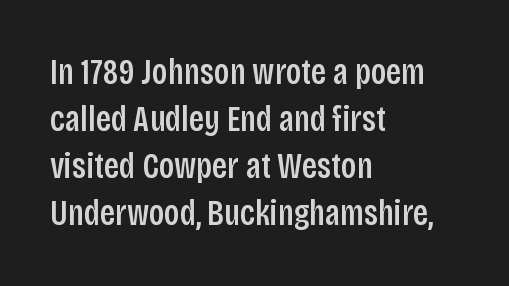
The baseline area is clear. When letters stand straight like this, we call the style roman or upright. Examine the stroke ends and you'll find no serifs. Which margin do the lines hug? The left one — the right edge is uneven.
